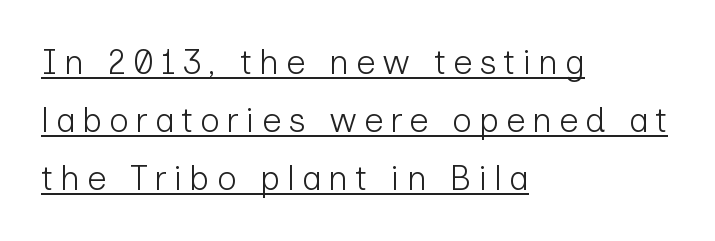
{"serif": "no", "italic": "no", "bold": "no", "weight": "light", "width": "normal", "stroke_contrast": "low", "x_height": "medium", "monospaced": "no", "underline": "yes", "align": "left", "line_spacing_ratio": 1.71, "letter_spacing": "wide", "letter_spacing_em": 0.2, "glyph_px": 34}
